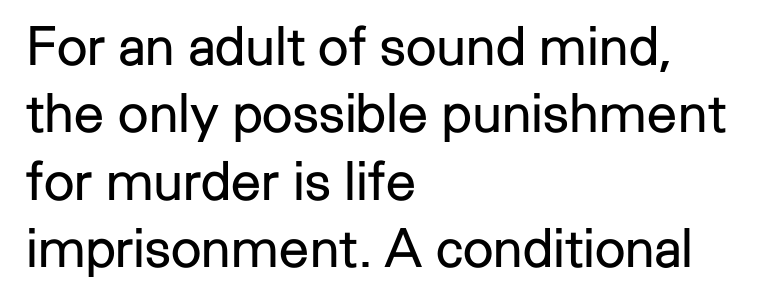
{"serif": "no", "italic": "no", "bold": "no", "weight": "regular", "width": "normal", "stroke_contrast": "low", "x_height": "medium", "monospaced": "no", "underline": "no", "align": "left", "line_spacing": "normal", "line_spacing_ratio": 1.25, "letter_spacing": "normal", "letter_spacing_em": 0.0, "glyph_px": 54}
